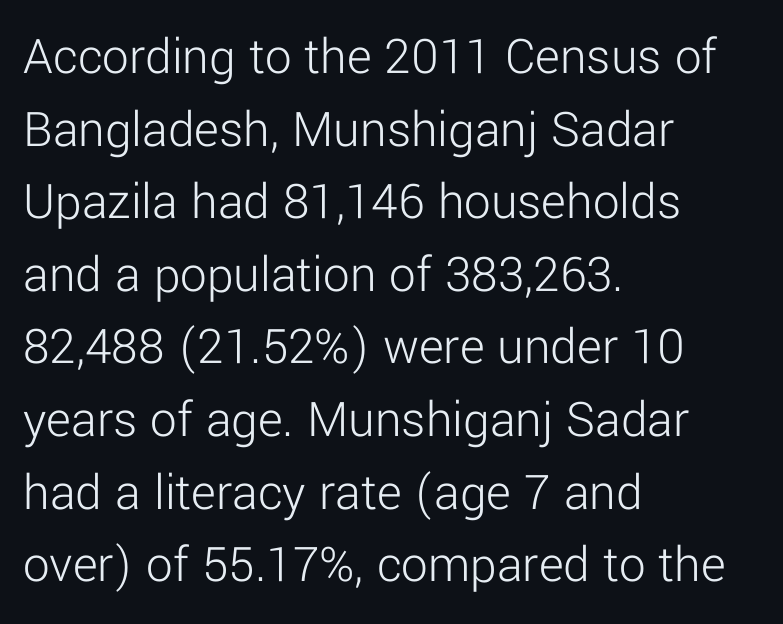
Q: Is the text bold? A: No.
Q: Is the text italic (slanted)? A: No, it is upright.
Q: Is the typeface a serif or a sans-serif typeface? A: Sans-serif.
Q: Is the text underlined? A: No.
Q: How is the paragraph aligned? A: Left-aligned.
Q: Is the spacing between letters normal or unusually wide? A: Normal.
Q: Is the spacing between lines tight, normal or loose? A: Normal.
Q: Width (condensed, normal, or wide)? A: Normal.
Q: Stroke contrast? A: Low.
Q: x-height? A: Medium.
Q: Monospaced? A: No.
